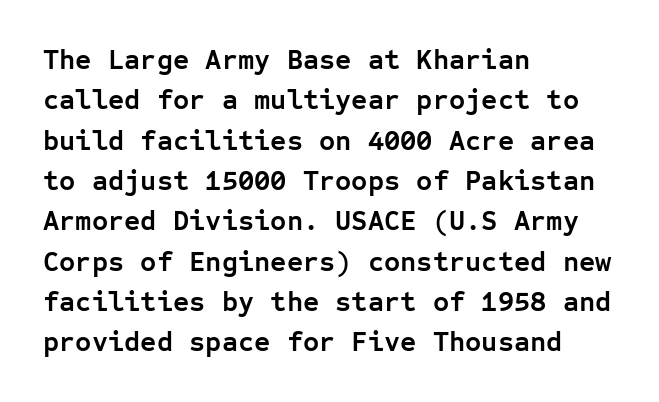
Q: Is the text bold? A: Yes.
Q: Is the text italic (slanted)? A: No, it is upright.
Q: Is the typeface a serif or a sans-serif typeface? A: Sans-serif.
Q: Is the text underlined? A: No.
Q: How is the paragraph aligned? A: Left-aligned.
Q: Is the spacing between letters normal or unusually wide? A: Normal.
Q: Is the spacing between lines tight, normal or loose? A: Normal.
Q: Width (condensed, normal, or wide)? A: Normal.
Q: Stroke contrast? A: Low.
Q: x-height? A: Medium.
Q: Monospaced? A: Yes.
